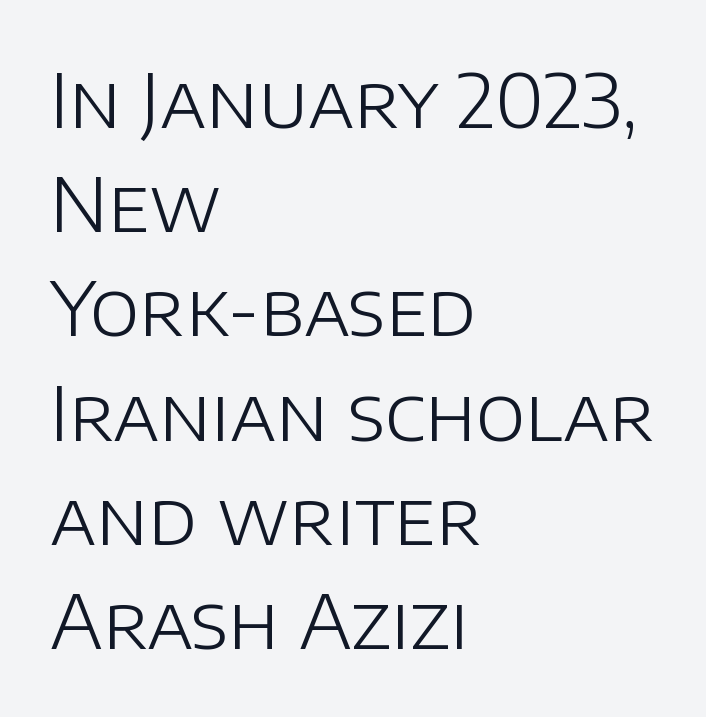
Q: Is the text bold? A: No.
Q: Is the text italic (slanted)? A: No, it is upright.
Q: Is the typeface a serif or a sans-serif typeface? A: Sans-serif.
Q: Is the text underlined? A: No.
Q: How is the paragraph aligned? A: Left-aligned.
Q: Is the spacing between letters normal or unusually wide? A: Normal.
Q: Is the spacing between lines tight, normal or loose? A: Normal.
Q: Width (condensed, normal, or wide)? A: Normal.
Q: Stroke contrast? A: Low.
Q: x-height? A: Large.
Q: Monospaced? A: No.
